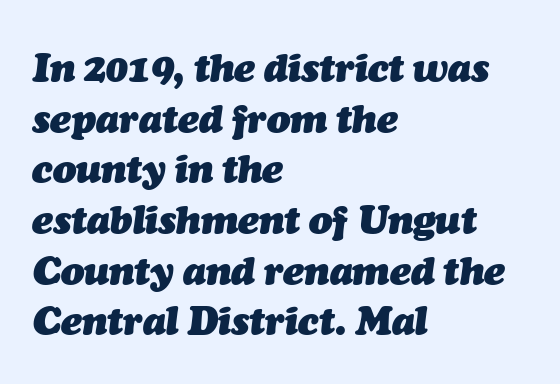
Q: Is the text bold? A: Yes.
Q: Is the text italic (slanted)? A: Yes, it leans right by about 7 degrees.
Q: Is the text underlined? A: No.
Q: How is the paragraph aligned? A: Left-aligned.
Q: Is the spacing between letters normal or unusually wide? A: Normal.
Q: Is the spacing between lines tight, normal or loose? A: Normal.
Q: Width (condensed, normal, or wide)? A: Normal.
Q: Stroke contrast? A: Medium.
Q: x-height? A: Medium.
Q: Monospaced? A: No.
